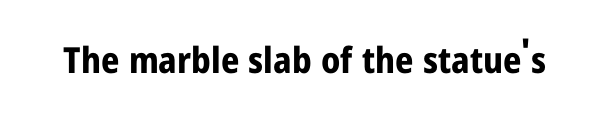
The image shows 36 px bold, condensed sans-serif type, upright; set normal letter spacing, not underlined; low stroke contrast and a medium x-height.
